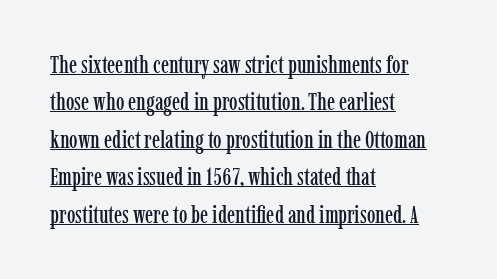
{"italic": "no", "underline": "yes", "align": "left", "line_spacing": "normal", "line_spacing_ratio": 1.56, "letter_spacing": "normal", "letter_spacing_em": 0.0, "glyph_px": 24}
